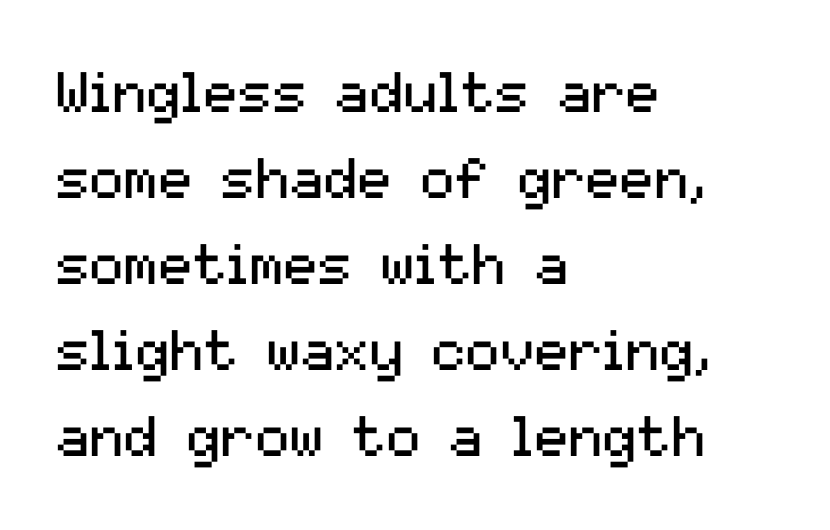
The image shows 57 px regular-weight sans-serif type, upright; set left-aligned, normal line spacing (1.51x), normal letter spacing, not underlined; medium stroke contrast and a medium x-height.
